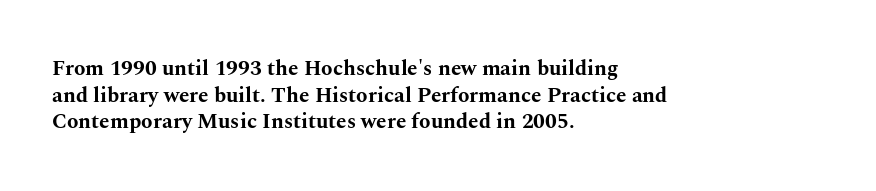
Q: Is the text bold? A: Yes.
Q: Is the text italic (slanted)? A: No, it is upright.
Q: Is the text underlined? A: No.
Q: How is the paragraph aligned? A: Left-aligned.
Q: Is the spacing between letters normal or unusually wide? A: Normal.
Q: Is the spacing between lines tight, normal or loose? A: Normal.
